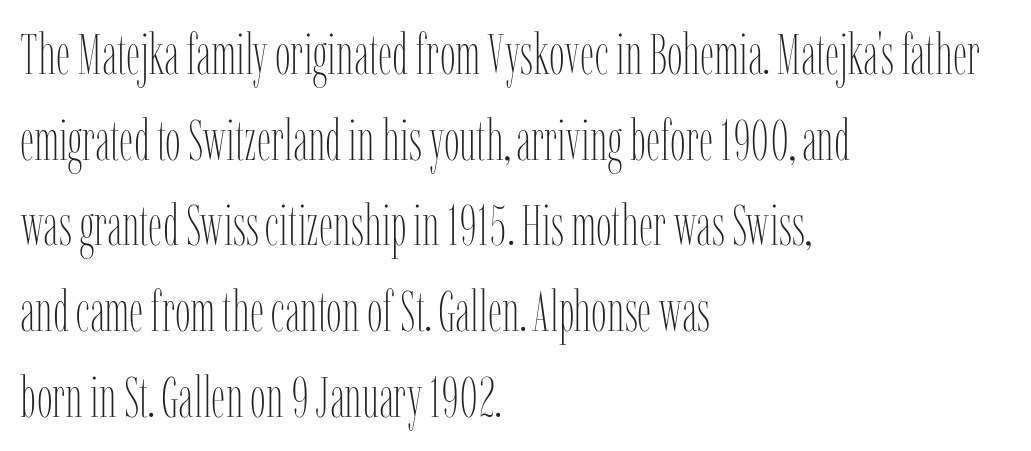
{"italic": "no", "bold": "no", "weight": "thin", "width": "condensed", "stroke_contrast": "low", "x_height": "medium", "monospaced": "no", "underline": "no", "align": "left", "line_spacing": "normal", "line_spacing_ratio": 1.53, "letter_spacing": "normal", "letter_spacing_em": 0.0, "glyph_px": 56}
